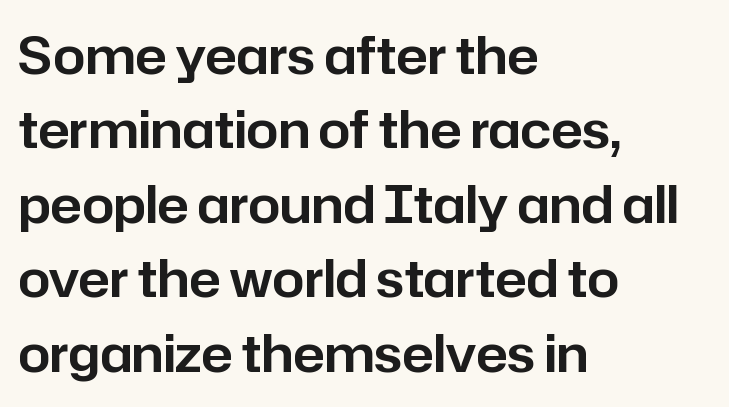
{"serif": "no", "italic": "no", "width": "normal", "stroke_contrast": "low", "x_height": "medium", "monospaced": "no", "underline": "no", "align": "left", "line_spacing": "normal", "line_spacing_ratio": 1.46, "letter_spacing": "normal", "letter_spacing_em": 0.0, "glyph_px": 51}
